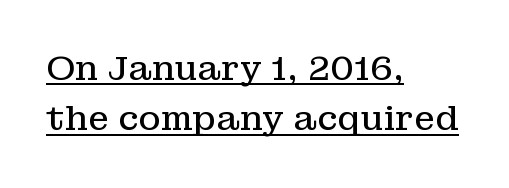
{"serif": "yes", "italic": "no", "bold": "no", "weight": "regular", "width": "normal", "stroke_contrast": "low", "x_height": "medium", "monospaced": "no", "underline": "yes", "align": "left", "line_spacing": "normal", "line_spacing_ratio": 1.48, "letter_spacing": "normal", "letter_spacing_em": 0.0, "glyph_px": 34}
